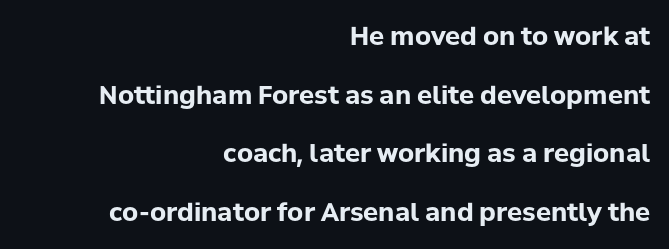
The image shows 25 px bold type, upright; set right-aligned, loose line spacing (2.35x), normal letter spacing, not underlined.
